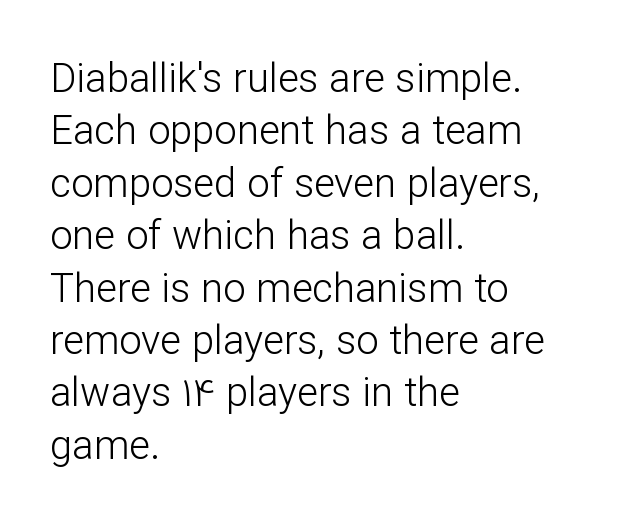
Q: Is the text bold? A: No.
Q: Is the text italic (slanted)? A: No, it is upright.
Q: Is the typeface a serif or a sans-serif typeface? A: Sans-serif.
Q: Is the text underlined? A: No.
Q: How is the paragraph aligned? A: Left-aligned.
Q: Is the spacing between letters normal or unusually wide? A: Normal.
Q: Is the spacing between lines tight, normal or loose? A: Normal.
Q: Width (condensed, normal, or wide)? A: Normal.
Q: Stroke contrast? A: Low.
Q: x-height? A: Medium.
Q: Monospaced? A: No.
